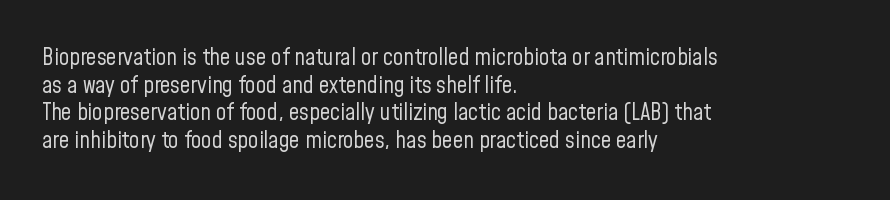
The image shows 23 px text type, upright; set left-aligned, line spacing 1.2x, normal letter spacing, not underlined.
